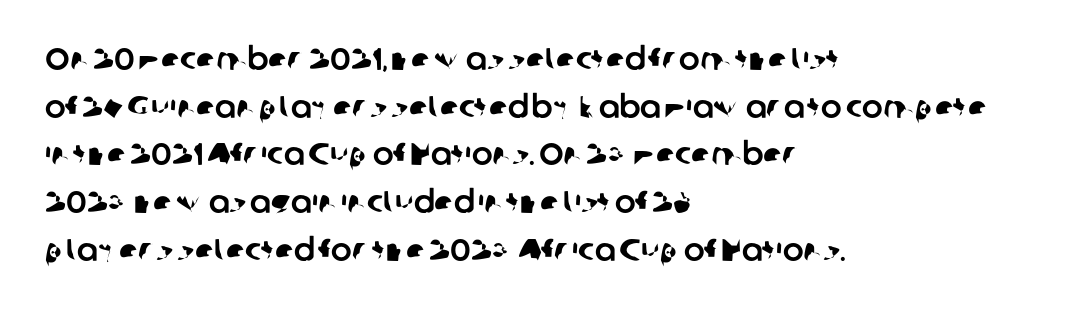
The image shows 31 px sans-serif type; set left-aligned, normal line spacing (1.54x), normal letter spacing, not underlined; low stroke contrast and a medium x-height.
